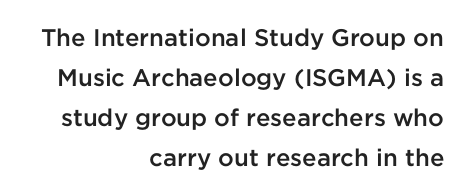
{"italic": "no", "bold": "semi", "underline": "no", "align": "right", "line_spacing": "normal", "line_spacing_ratio": 1.66, "letter_spacing": "normal", "letter_spacing_em": 0.0, "glyph_px": 24}
